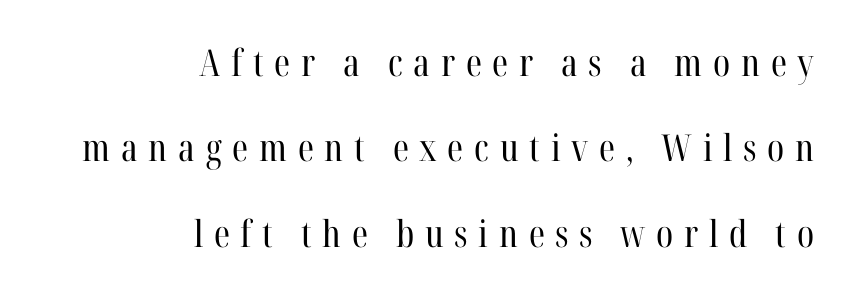
{"serif": "yes", "italic": "no", "bold": "no", "weight": "regular", "width": "condensed", "stroke_contrast": "high", "x_height": "medium", "monospaced": "no", "underline": "no", "align": "right", "line_spacing": "loose", "line_spacing_ratio": 2.31, "letter_spacing": "wide", "letter_spacing_em": 0.29, "glyph_px": 37}
